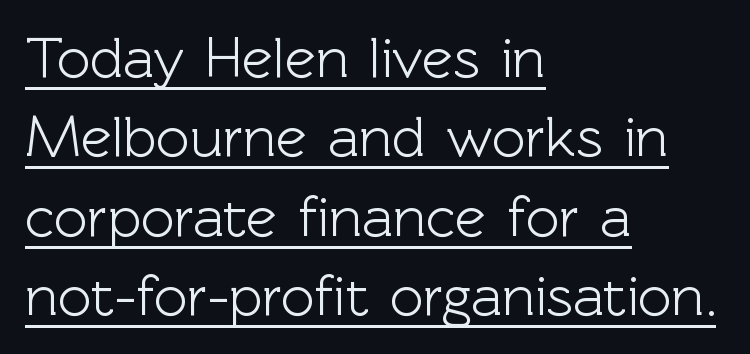
{"serif": "no", "italic": "no", "width": "normal", "x_height": "medium", "monospaced": "no", "underline": "yes", "align": "left", "line_spacing": "normal", "line_spacing_ratio": 1.37, "letter_spacing": "normal", "letter_spacing_em": 0.0, "glyph_px": 58}
